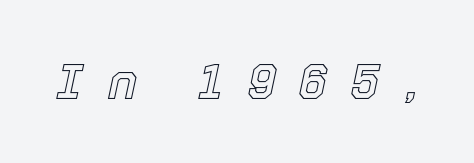
{"italic": "yes", "lean": "right", "slant_degrees": 12, "width": "normal", "x_height": "medium", "monospaced": "no", "underline": "no", "letter_spacing": "wide", "letter_spacing_em": 0.49, "glyph_px": 50}
